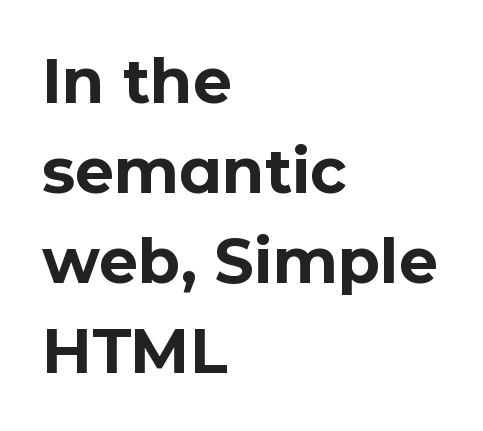
Every row of glyphs begins at an identical x-position on the left. The typeface chosen for these lines omits serifs. The passage shown stacks its lines at a standard gap. Weight check: bold — yes, fully. The axis of the letterforms is exactly vertical. The passage shown is typed in a proportional face where columns would drift.
